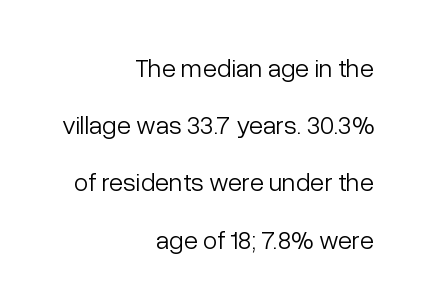
{"italic": "no", "bold": "no", "underline": "no", "align": "right", "line_spacing": "loose", "line_spacing_ratio": 2.2, "letter_spacing": "normal", "letter_spacing_em": 0.0, "glyph_px": 26}
